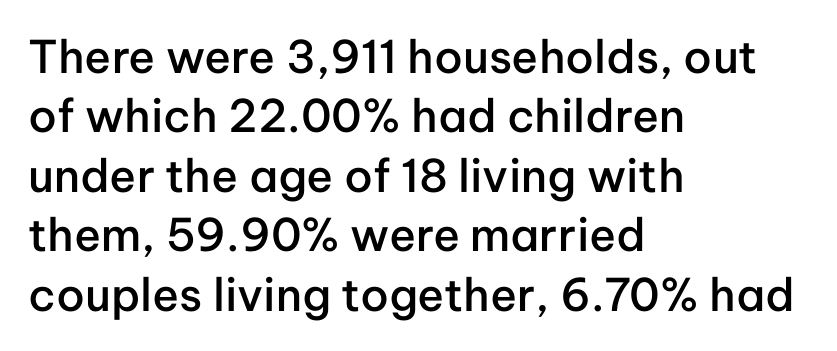
The image shows 45 px semibold sans-serif type, upright; set left-aligned, normal line spacing (1.32x), normal letter spacing, not underlined; low stroke contrast and a medium x-height.
